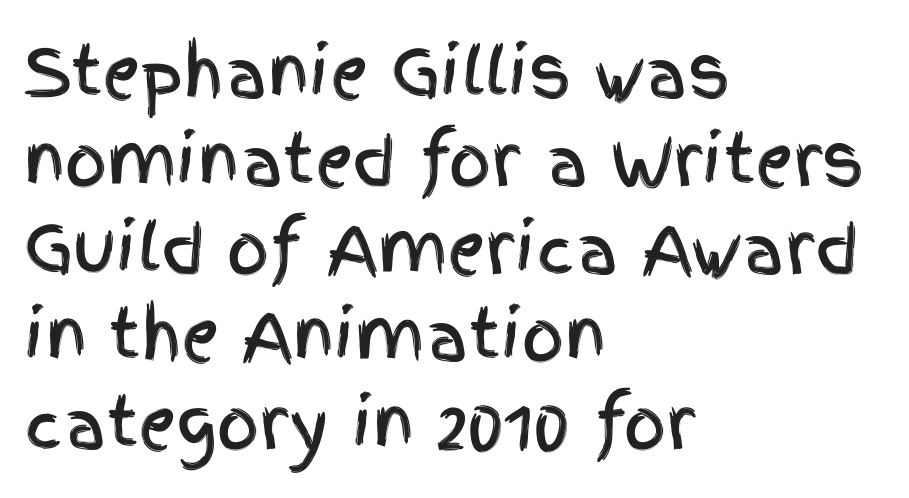
{"serif": "no", "italic": "no", "width": "condensed", "x_height": "large", "monospaced": "no", "underline": "no", "align": "left", "line_spacing": "normal", "line_spacing_ratio": 1.33, "letter_spacing": "normal", "letter_spacing_em": 0.0, "glyph_px": 66}
